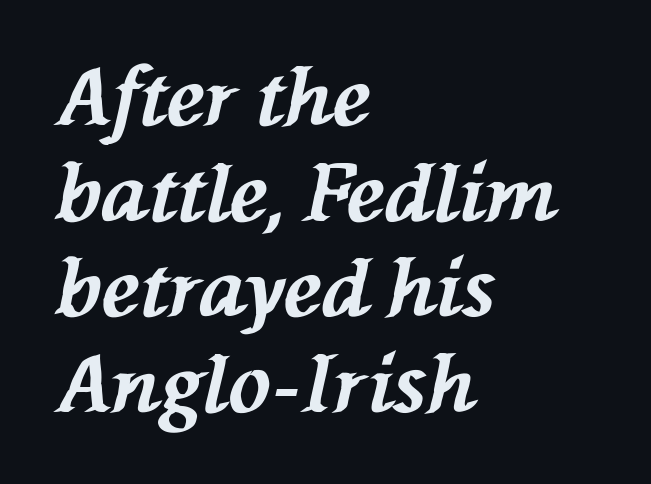
{"italic": "yes", "lean": "left", "slant_degrees": 76, "bold": "yes", "weight": "bold", "width": "normal", "stroke_contrast": "medium", "x_height": "medium", "monospaced": "no", "underline": "no", "align": "left", "line_spacing_ratio": 1.21, "letter_spacing": "normal", "letter_spacing_em": 0.0, "glyph_px": 79}
